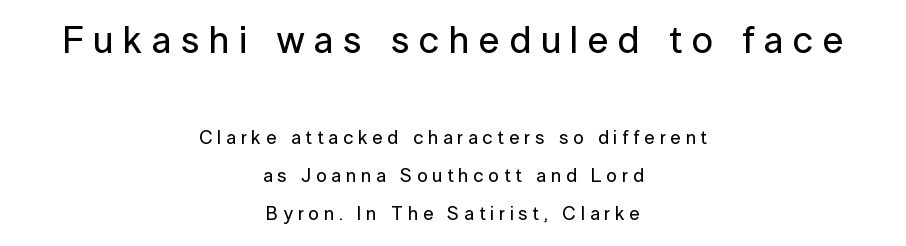
{"serif": "no", "italic": "no", "width": "normal", "stroke_contrast": "low", "x_height": "medium", "monospaced": "no", "underline": "no", "align": "center", "line_spacing": "loose", "line_spacing_ratio": 1.99, "letter_spacing": "wide", "letter_spacing_em": 0.25, "larger_block": "first", "size_ratio": 2.0, "glyph_px": 38}
